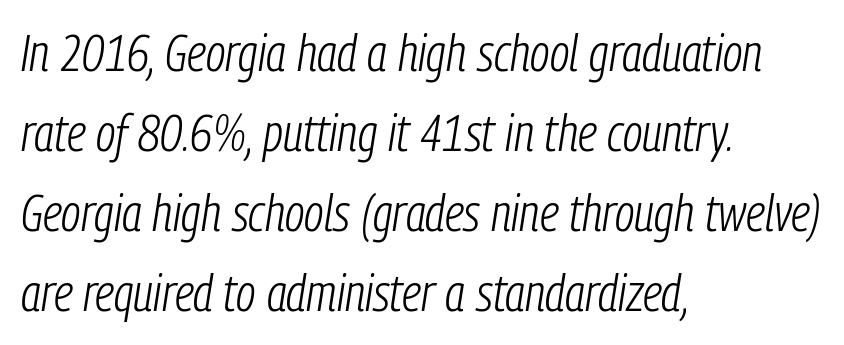
{"italic": "yes", "lean": "right", "slant_degrees": 9, "bold": "no", "weight": "light", "width": "condensed", "stroke_contrast": "low", "x_height": "medium", "monospaced": "no", "underline": "no", "align": "left", "line_spacing": "normal", "line_spacing_ratio": 1.57, "letter_spacing": "normal", "letter_spacing_em": 0.0, "glyph_px": 51}
